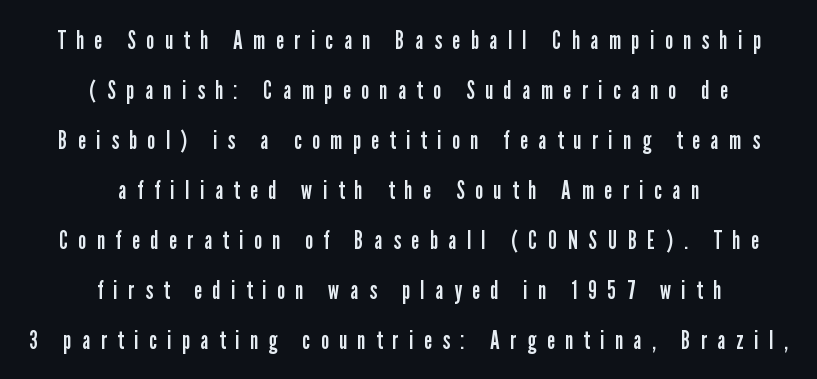
Q: Is the text bold? A: No.
Q: Is the text italic (slanted)? A: No, it is upright.
Q: Is the text underlined? A: No.
Q: How is the paragraph aligned? A: Centered.
Q: Is the spacing between letters normal or unusually wide? A: Unusually wide.
Q: Is the spacing between lines tight, normal or loose? A: Loose.
